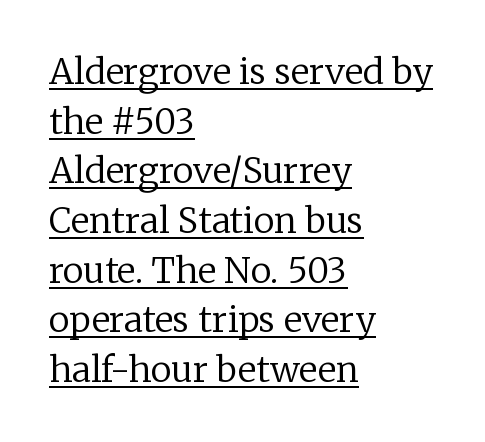
{"serif": "yes", "italic": "no", "bold": "no", "weight": "regular", "width": "normal", "stroke_contrast": "low", "x_height": "medium", "monospaced": "no", "underline": "yes", "align": "left", "line_spacing": "normal", "line_spacing_ratio": 1.42, "letter_spacing": "normal", "letter_spacing_em": 0.0, "glyph_px": 35}
